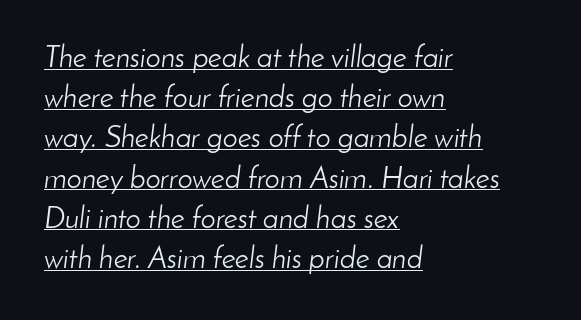
Q: Is the text bold? A: No.
Q: Is the text italic (slanted)? A: Yes, it leans right by about 8 degrees.
Q: Is the text underlined? A: Yes.
Q: How is the paragraph aligned? A: Left-aligned.
Q: Is the spacing between letters normal or unusually wide? A: Normal.
Q: Is the spacing between lines tight, normal or loose? A: Normal.
Q: Width (condensed, normal, or wide)? A: Normal.
Q: Stroke contrast? A: Low.
Q: x-height? A: Small.
Q: Monospaced? A: No.
